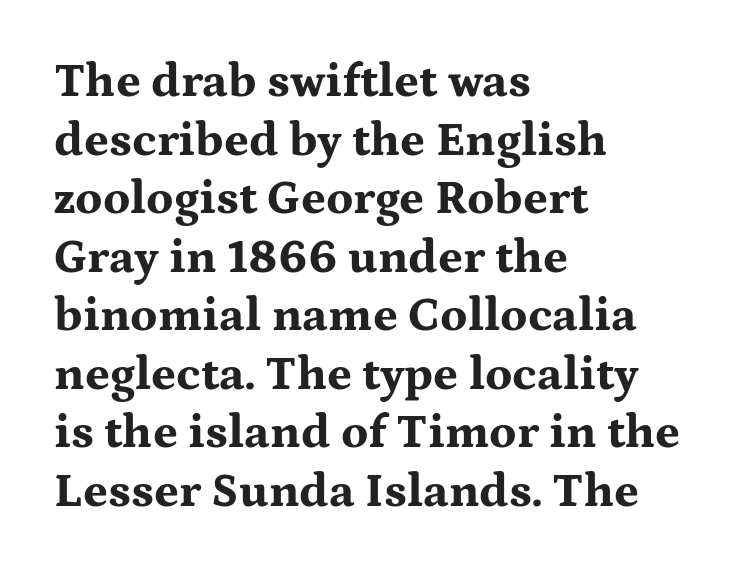
The image shows 48 px bold, wide serif type, upright; set left-aligned, line spacing 1.22x, normal letter spacing, not underlined; medium stroke contrast and a medium x-height.
